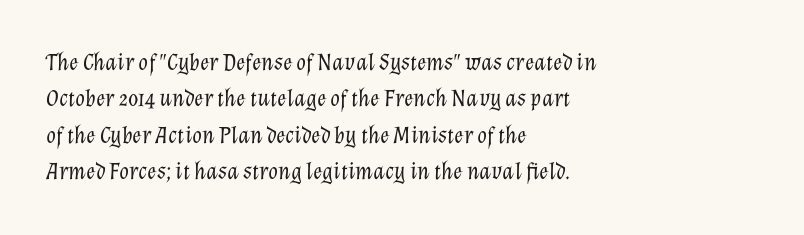
Stem width sits at or under what a default text font uses. Designer's note — italics engaged. The glyphs are unaccompanied by any horizontal stroke below them. A classic flush-left, rag-right setting is used for this passage. The designer left line spacing at the default. This sample uses plain, unmodified letter spacing.
